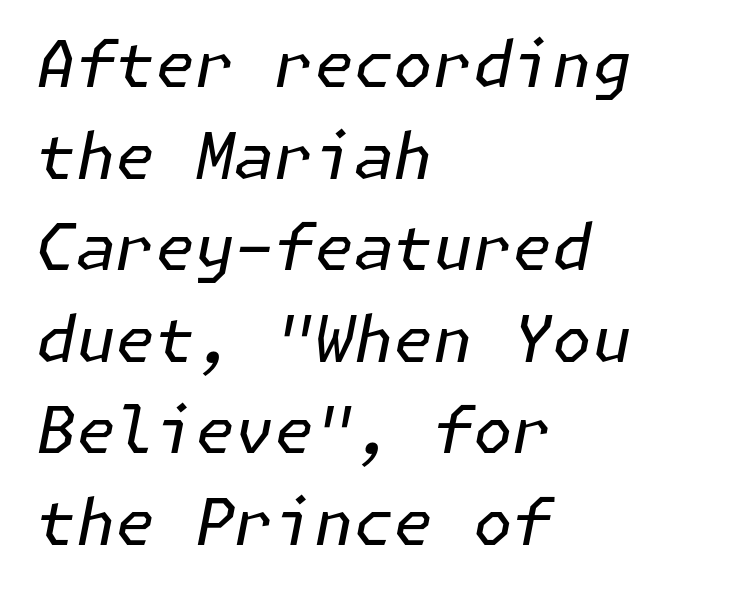
This sample uses an oblique cut, with every glyph tilted off the vertical. Honestly, there is no underline to notice here at all. Is this a heavy cut? Hardly; it is regular or lighter. Leading matches the norm, producing a regular column.
